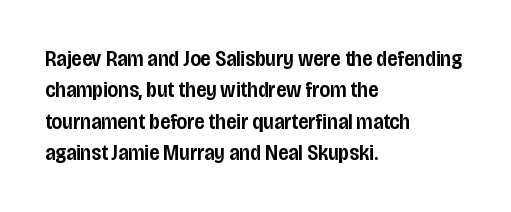
Successive baselines arrive at the customary interval. Horizontally, the lines are justified to the leading edge only. Short note: letters normally spaced. Emphasis by weight is partial: semibold. The gap between lines stays unmarked. Ordinary non-slanted type is in use.
